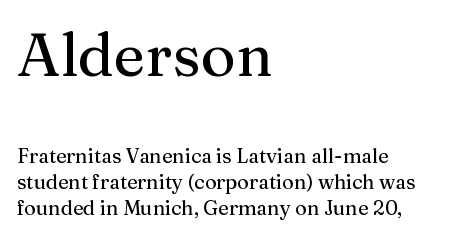
Notice how the passage keeps a crisp vertical edge on the left only. Leading: standard. No extra tracking has been applied to these lines. Size hierarchy here favors the leading block over the trailing one. Note the varied advance widths — an 'i' is clearly narrower than an 'm'. The type family on display is of the serif kind.
